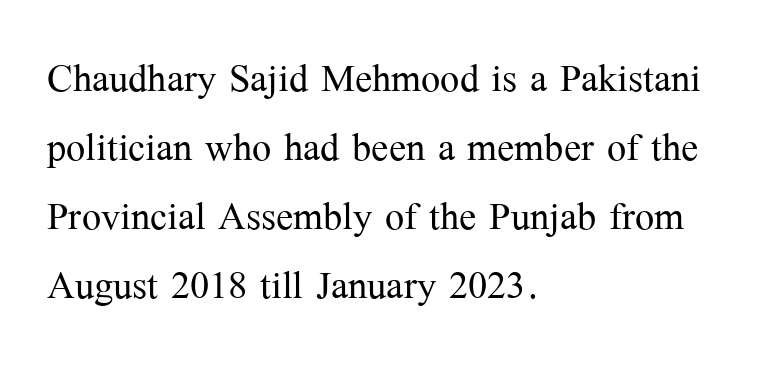
The image shows 51 px light serif type, upright; set left-aligned, normal line spacing (1.35x), normal letter spacing, not underlined; medium stroke contrast and a medium x-height.
